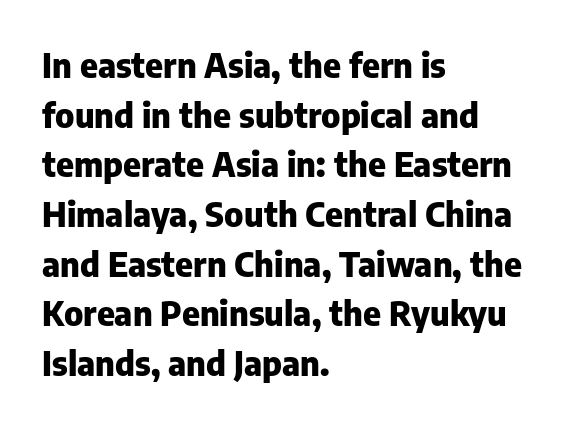
The characters display no serif detailing; their extremities are plain. Do the characters align in a grid? No, the font is proportional. If you measured baseline to baseline, you'd find a middling distance. Underlining? Definitely not there. Characters follow at the spacing the type designer built in. In CSS terms this would be text-align: left.
